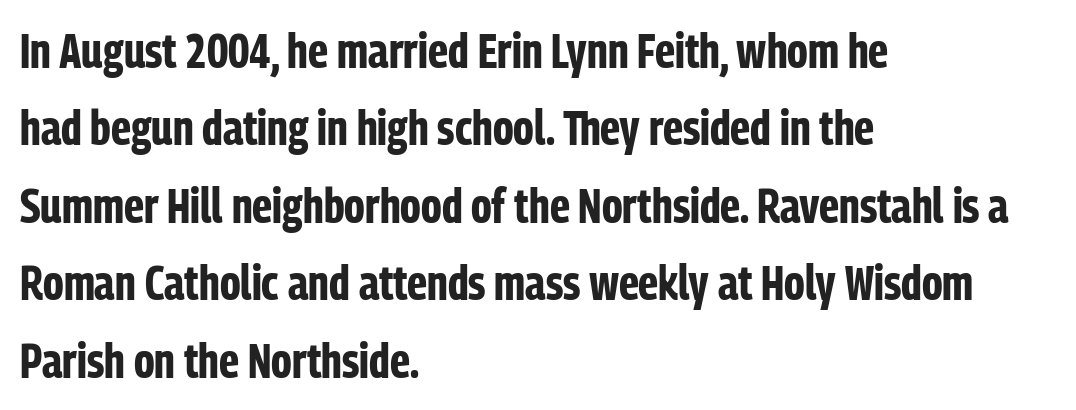
Caption: standard tracking, unaltered. Glance below the letters and you will spot only blank space. Does the copy run flush right? No — it runs flush left. Looks like regular typesetting: each glyph gets only the width it needs. The font's upright variant was chosen for this text.
